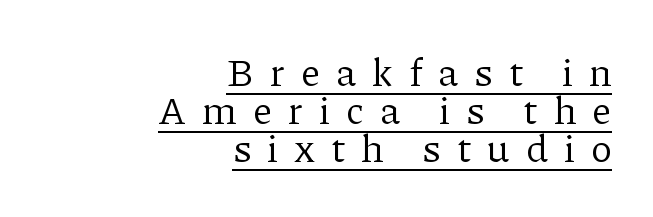
Q: Is the text bold? A: No.
Q: Is the text italic (slanted)? A: No, it is upright.
Q: Is the typeface a serif or a sans-serif typeface? A: Serif.
Q: Is the text underlined? A: Yes.
Q: How is the paragraph aligned? A: Right-aligned.
Q: Is the spacing between letters normal or unusually wide? A: Unusually wide.
Q: Is the spacing between lines tight, normal or loose? A: Tight.
Q: Width (condensed, normal, or wide)? A: Normal.
Q: Stroke contrast? A: Low.
Q: x-height? A: Medium.
Q: Monospaced? A: No.
